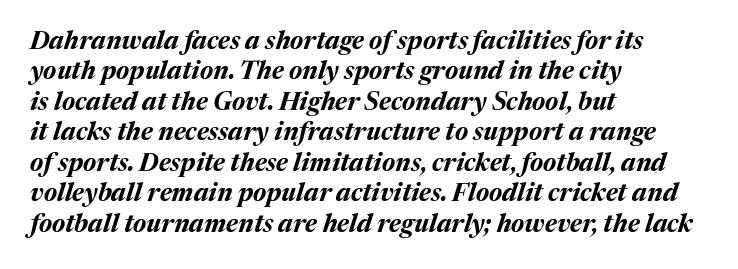
The area under the type is left untouched. Alignment: flush left. The strokes are fattened all the way to bold. Short note: letters normally spaced.
